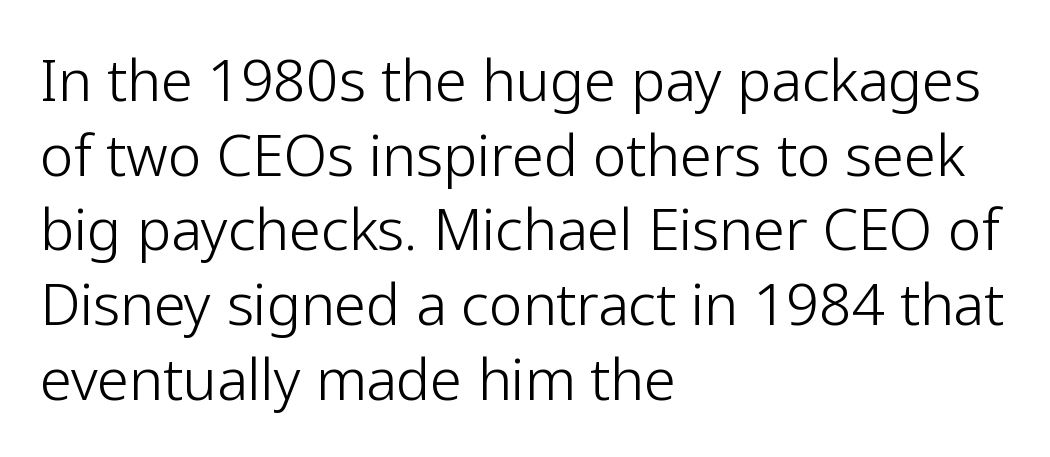
A student would call this left alignment; a typographer would say flush left, rag right. Students, note that the glyphs here touch the page at normal intervals. The gap between lines stays unmarked. Weight: in the light-to-regular range. These lines are rendered in a variable-pitch font.
